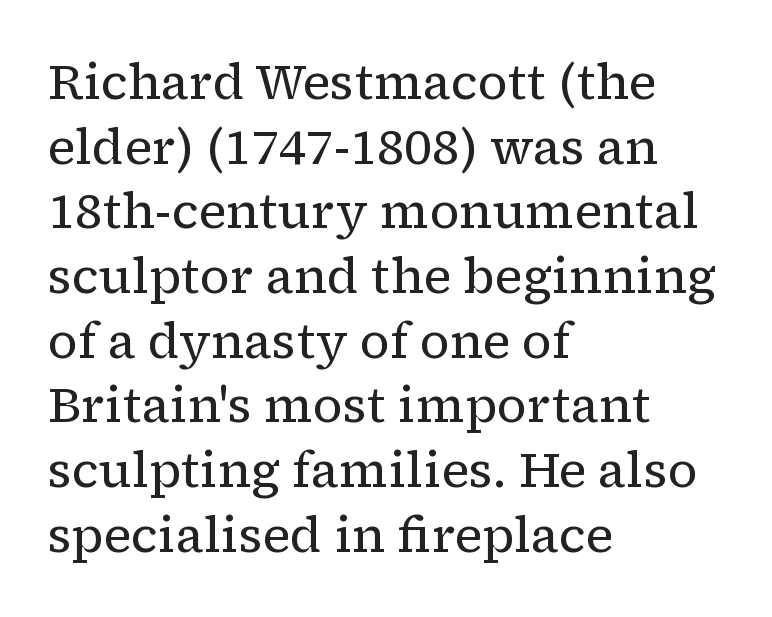
Does the lettering tilt? It doesn't — this is upright. Classification — serif. The rendering keeps characters at their native spacing. This block has exactly the height ordinary leading produces. Think of a printed novel: that variable character pitch is what you see here.
